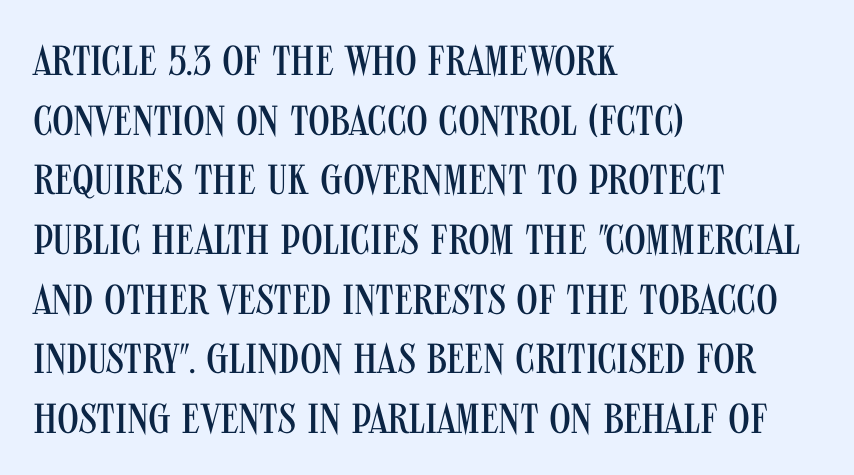
The image shows 42 px regular-weight, condensed sans-serif type, upright; set left-aligned, normal line spacing (1.42x), normal letter spacing, not underlined; medium stroke contrast and a large x-height.
